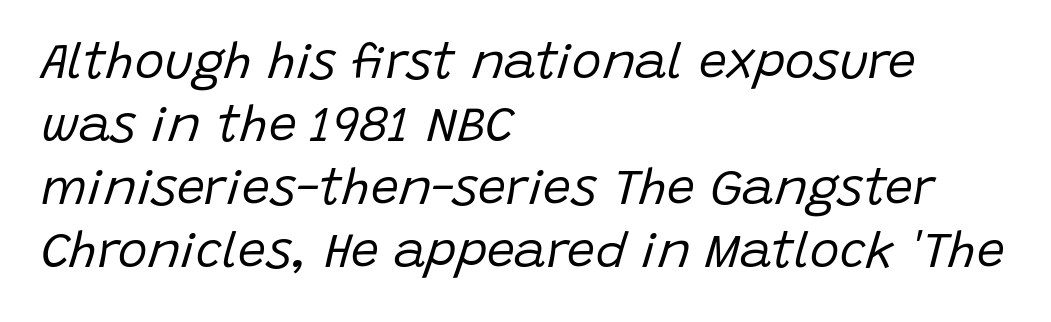
Q: Is the text bold? A: No.
Q: Is the text italic (slanted)? A: Yes, it leans right by about 15 degrees.
Q: Is the text underlined? A: No.
Q: How is the paragraph aligned? A: Left-aligned.
Q: Is the spacing between letters normal or unusually wide? A: Normal.
Q: Is the spacing between lines tight, normal or loose? A: Normal.
Q: Width (condensed, normal, or wide)? A: Normal.
Q: Stroke contrast? A: Low.
Q: x-height? A: Large.
Q: Monospaced? A: No.
